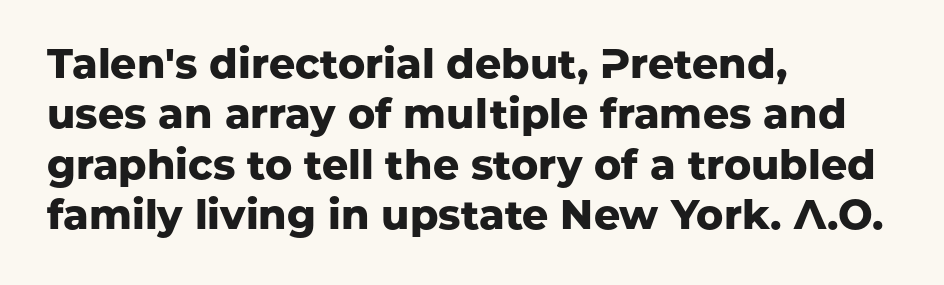
{"serif": "no", "italic": "no", "bold": "yes", "weight": "heavy", "width": "normal", "stroke_contrast": "low", "x_height": "medium", "monospaced": "no", "underline": "no", "align": "left", "line_spacing_ratio": 1.23, "letter_spacing": "normal", "letter_spacing_em": 0.0, "glyph_px": 41}
